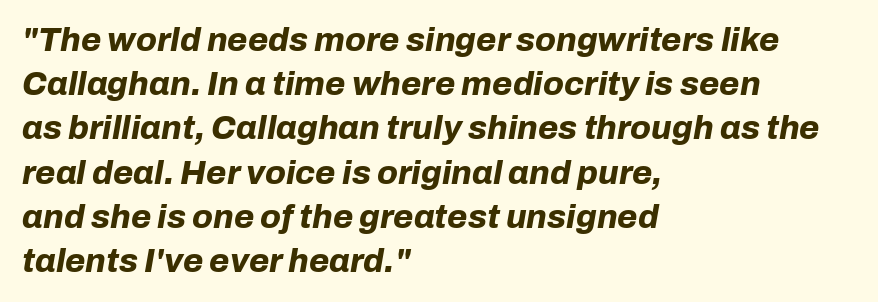
The image shows 33 px bold type, italic (leaning right); set left-aligned, normal line spacing (1.34x), normal letter spacing, not underlined; low stroke contrast and a medium x-height.
